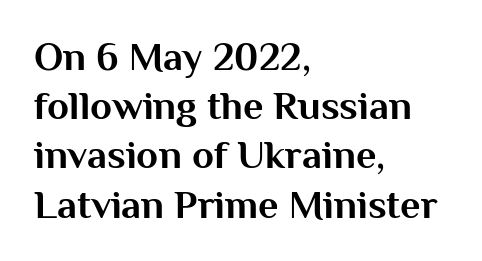
The image shows 40 px bold sans-serif type, upright; set left-aligned, line spacing 1.23x, normal letter spacing, not underlined; medium stroke contrast and a medium x-height.
